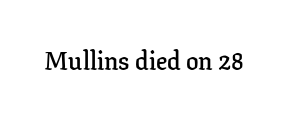
The letters stand upright; this is a roman face. Words appear dense and cohesive because spacing is normal. What weight is shown? A semibold, between regular and bold. The passage shown is not underscored anywhere.
